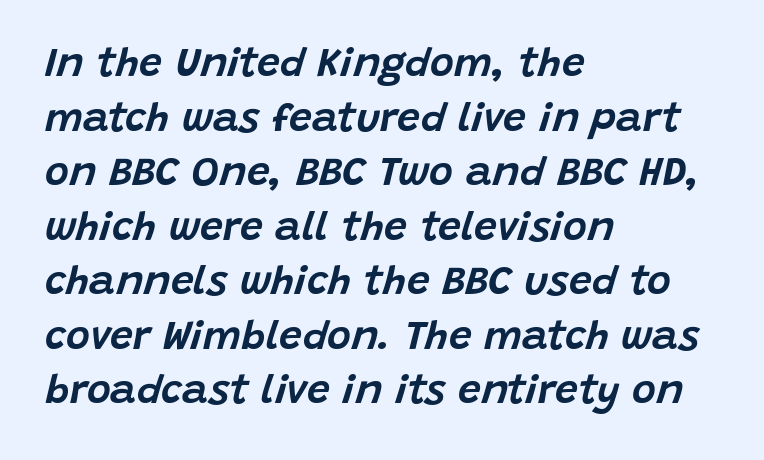
Q: Is the text italic (slanted)? A: Yes, it leans right by about 15 degrees.
Q: Is the text underlined? A: No.
Q: How is the paragraph aligned? A: Left-aligned.
Q: Is the spacing between letters normal or unusually wide? A: Normal.
Q: Is the spacing between lines tight, normal or loose? A: Normal.
Q: Width (condensed, normal, or wide)? A: Normal.
Q: Stroke contrast? A: Low.
Q: x-height? A: Large.
Q: Monospaced? A: No.
